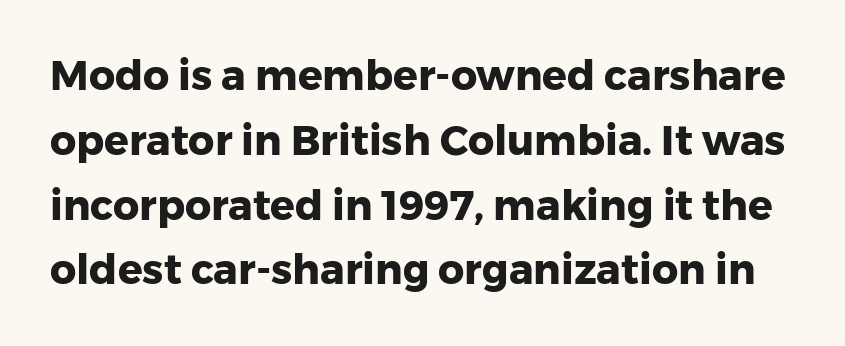
Q: Is the text bold? A: Yes.
Q: Is the text italic (slanted)? A: No, it is upright.
Q: Is the typeface a serif or a sans-serif typeface? A: Sans-serif.
Q: Is the text underlined? A: No.
Q: Is the spacing between letters normal or unusually wide? A: Normal.
Q: Is the spacing between lines tight, normal or loose? A: Normal.
Q: Width (condensed, normal, or wide)? A: Normal.
Q: Stroke contrast? A: Low.
Q: x-height? A: Medium.
Q: Monospaced? A: No.
